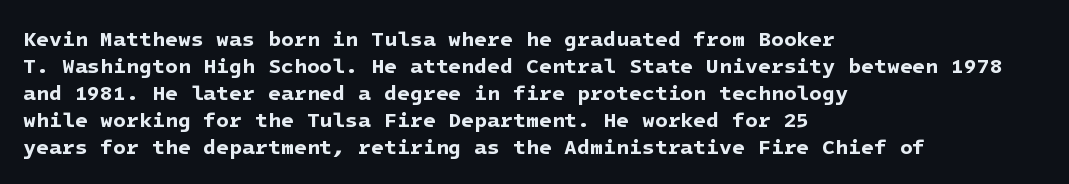
The image shows 21 px bold type; set left-aligned, normal line spacing (1.28x), normal letter spacing, not underlined.
